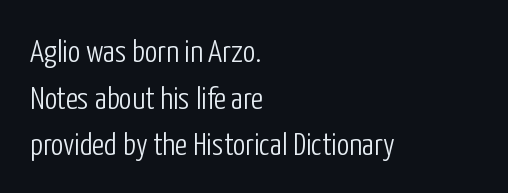
{"serif": "no", "italic": "no", "bold": "no", "weight": "light", "width": "condensed", "stroke_contrast": "low", "x_height": "medium", "monospaced": "no", "underline": "no", "align": "left", "line_spacing": "normal", "line_spacing_ratio": 1.46, "letter_spacing": "normal", "letter_spacing_em": 0.0, "glyph_px": 32}
